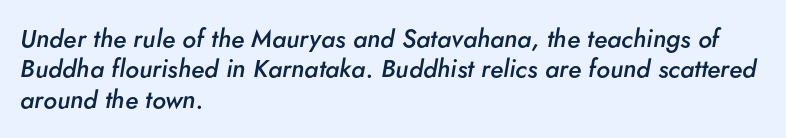
Weight check: semibold — heavier than regular, not quite bold. Characters follow at the spacing the type designer built in. This sample uses an oblique cut, with every glyph tilted off the vertical. Line starts are locked; line ends wander. Bare-footed words on every line.
